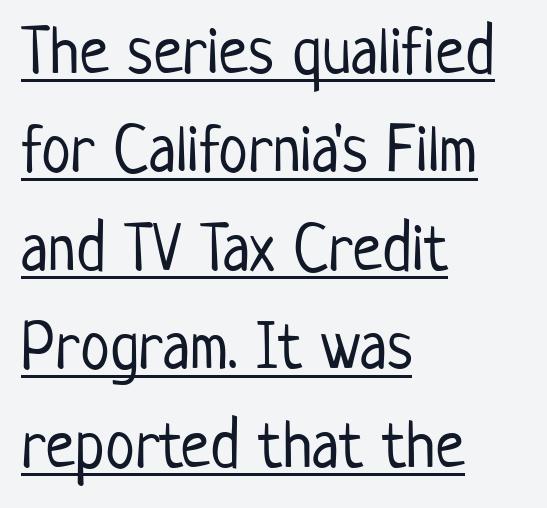
Q: Is the text bold? A: No.
Q: Is the text italic (slanted)? A: No, it is upright.
Q: Is the typeface a serif or a sans-serif typeface? A: Sans-serif.
Q: Is the text underlined? A: Yes.
Q: How is the paragraph aligned? A: Left-aligned.
Q: Is the spacing between letters normal or unusually wide? A: Normal.
Q: Is the spacing between lines tight, normal or loose? A: Normal.
Q: Width (condensed, normal, or wide)? A: Condensed.
Q: Stroke contrast? A: Low.
Q: x-height? A: Medium.
Q: Monospaced? A: No.
